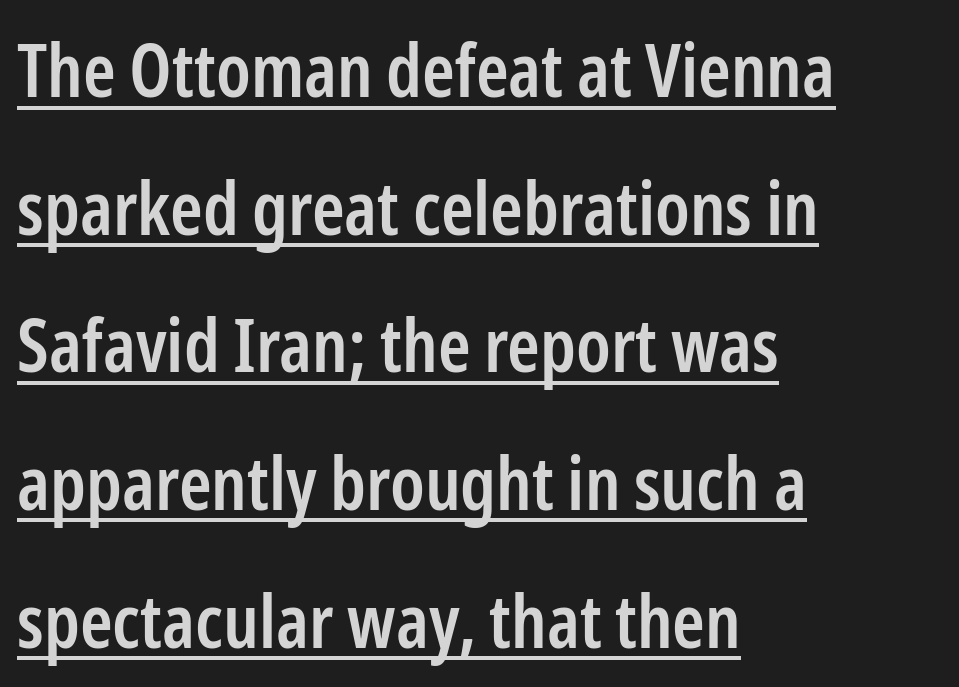
The compositor pushed each line to the left boundary. This is the in-between weight designers call semibold or demi. The glyphs in this specimen are sans serif. Nope, not italic — everything's standing straight. Compared with typical body copy, the letter spacing here is the same. Do the characters align in a grid? No, the font is proportional.
